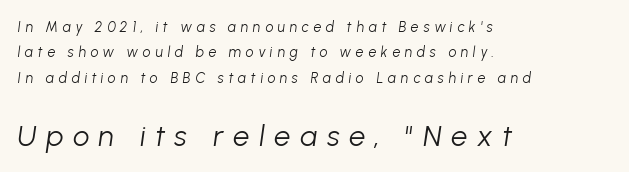
Q: Is the text bold? A: No.
Q: Is the text italic (slanted)? A: Yes, it leans right by about 8 degrees.
Q: Is the text underlined? A: No.
Q: How is the paragraph aligned? A: Left-aligned.
Q: Is the spacing between letters normal or unusually wide? A: Unusually wide.
Q: Which block of text is set in a larger size, the first (top) or the second (bottom)? A: The second (bottom) one.
Q: Width (condensed, normal, or wide)? A: Normal.
Q: Stroke contrast? A: Low.
Q: x-height? A: Medium.
Q: Monospaced? A: No.
